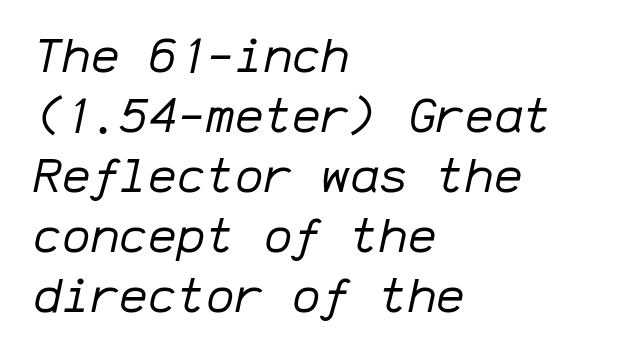
Q: Is the text bold? A: No.
Q: Is the text italic (slanted)? A: Yes, it leans right by about 12 degrees.
Q: Is the text underlined? A: No.
Q: How is the paragraph aligned? A: Left-aligned.
Q: Is the spacing between letters normal or unusually wide? A: Normal.
Q: Is the spacing between lines tight, normal or loose? A: Normal.
Q: Width (condensed, normal, or wide)? A: Normal.
Q: Stroke contrast? A: Low.
Q: x-height? A: Medium.
Q: Monospaced? A: Yes.
